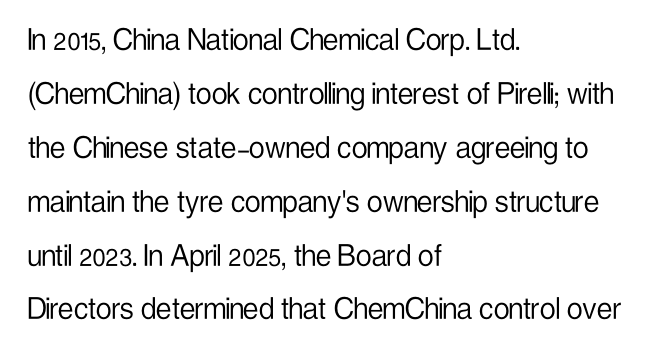
Q: Is the text bold? A: No.
Q: Is the text italic (slanted)? A: No, it is upright.
Q: Is the typeface a serif or a sans-serif typeface? A: Sans-serif.
Q: Is the text underlined? A: No.
Q: How is the paragraph aligned? A: Left-aligned.
Q: Is the spacing between letters normal or unusually wide? A: Normal.
Q: Is the spacing between lines tight, normal or loose? A: Normal.
Q: Width (condensed, normal, or wide)? A: Condensed.
Q: Stroke contrast? A: Low.
Q: x-height? A: Medium.
Q: Monospaced? A: No.
